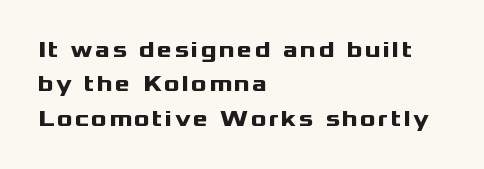
The leading is moderate, giving the passage an even texture. Left-aligned paragraph, ragged on the right. The zone under the glyphs is completely vacant. Italic? Not at all — the glyphs are vertical. Pretty heavy lettering here — definitely bold.
